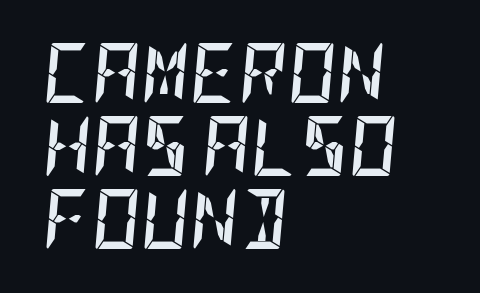
Q: Is the text bold? A: Yes.
Q: Is the text italic (slanted)? A: Yes, it leans right by about 5 degrees.
Q: Is the text underlined? A: No.
Q: How is the paragraph aligned? A: Left-aligned.
Q: Is the spacing between letters normal or unusually wide? A: Normal.
Q: Width (condensed, normal, or wide)? A: Condensed.
Q: Stroke contrast? A: Low.
Q: x-height? A: Large.
